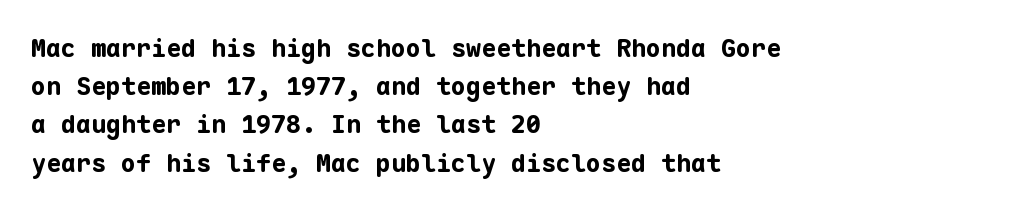
Lines of text with bare space underneath. Quick note: interline space is typical. The line texture is even and compact thanks to regular tracking. The letters stand straight up with perfectly vertical stems. I'd describe the lettering as bold — thick and assertive.
